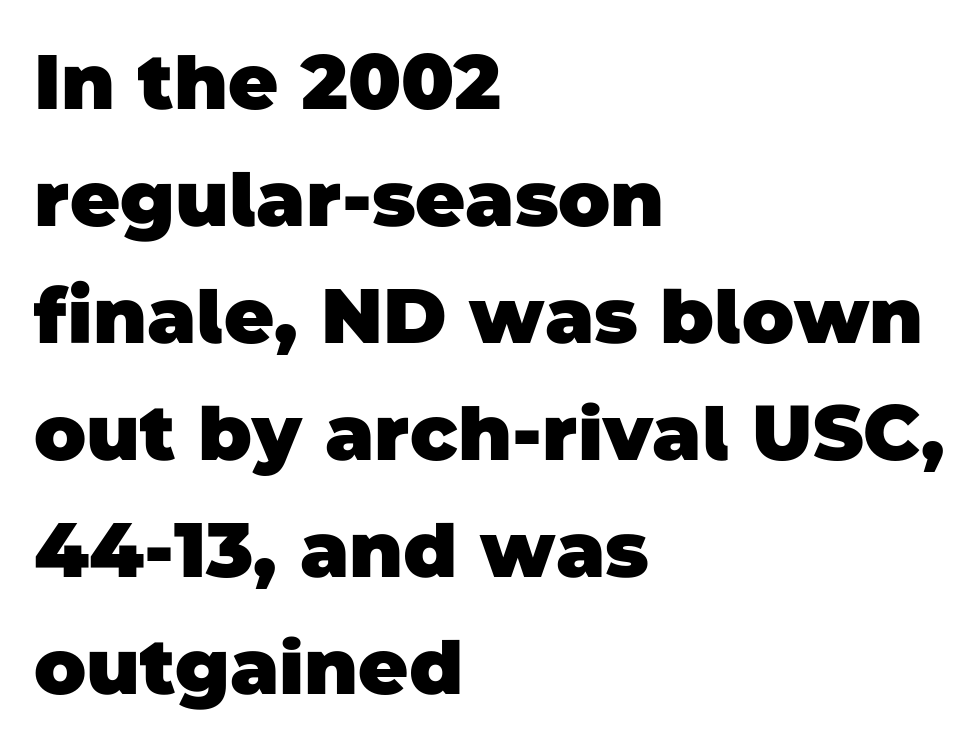
Q: Is the text bold? A: Yes.
Q: Is the typeface a serif or a sans-serif typeface? A: Sans-serif.
Q: Is the text underlined? A: No.
Q: How is the paragraph aligned? A: Left-aligned.
Q: Is the spacing between letters normal or unusually wide? A: Normal.
Q: Is the spacing between lines tight, normal or loose? A: Normal.
Q: Width (condensed, normal, or wide)? A: Normal.
Q: Stroke contrast? A: Low.
Q: x-height? A: Large.
Q: Monospaced? A: No.
